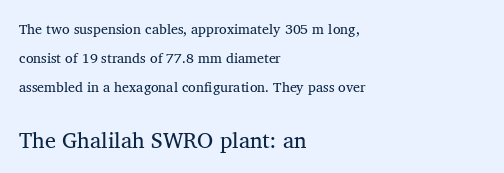
It's the straight-up-and-down kind of type. This reads as an unemphasized weight, regular at the heaviest. The horizontal fit of the characters is conventional and even. Two sizes are in play, and the larger belongs to the second block. Bare-footed words on every line. Short and long lines alike share a common starting point at left.
